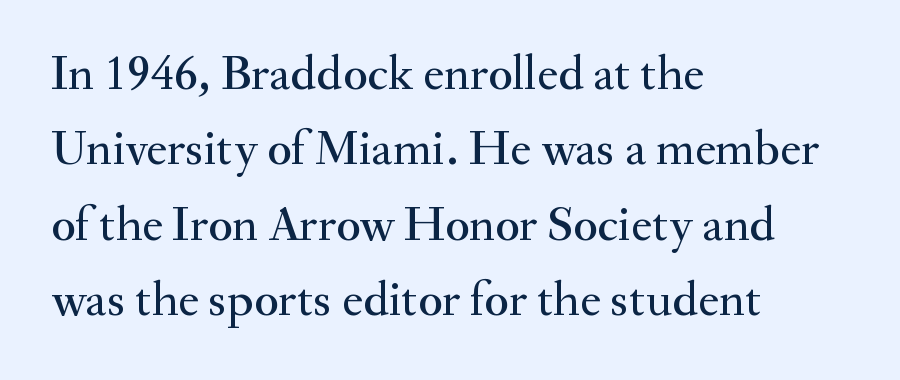
{"serif": "yes", "italic": "no", "width": "normal", "stroke_contrast": "medium", "x_height": "small", "monospaced": "no", "underline": "no", "align": "left", "line_spacing": "normal", "line_spacing_ratio": 1.51, "letter_spacing": "normal", "letter_spacing_em": 0.0, "glyph_px": 50}
